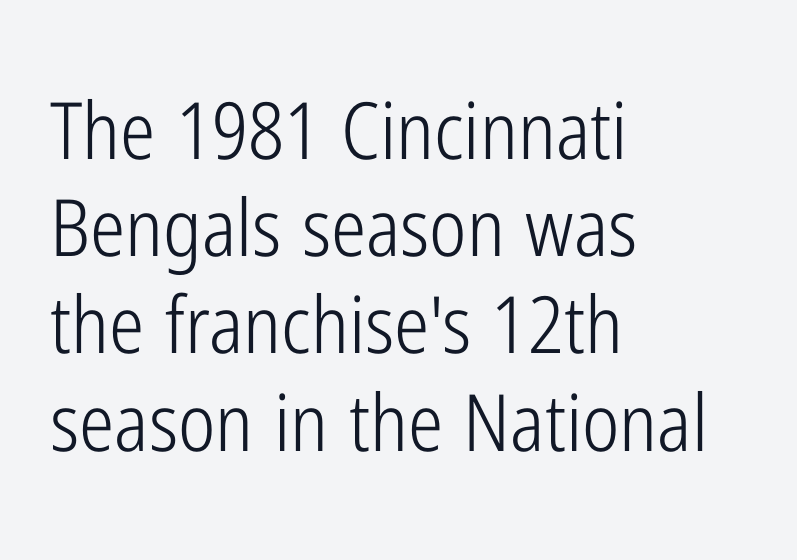
Bare-footed words on every line. Caption: face not bold, strokes unweighted. Where is the straight margin? On the left. The face used here is a sans, in the tradition of grotesques and geometrics.
